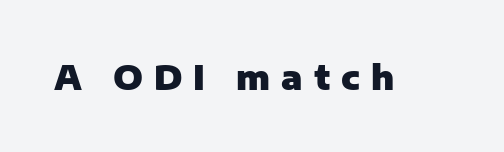
Q: Is the text bold? A: Yes.
Q: Is the text italic (slanted)? A: No, it is upright.
Q: Is the typeface a serif or a sans-serif typeface? A: Sans-serif.
Q: Is the text underlined? A: No.
Q: Is the spacing between letters normal or unusually wide? A: Unusually wide.
Q: Width (condensed, normal, or wide)? A: Normal.
Q: Stroke contrast? A: Low.
Q: x-height? A: Medium.
Q: Monospaced? A: No.
